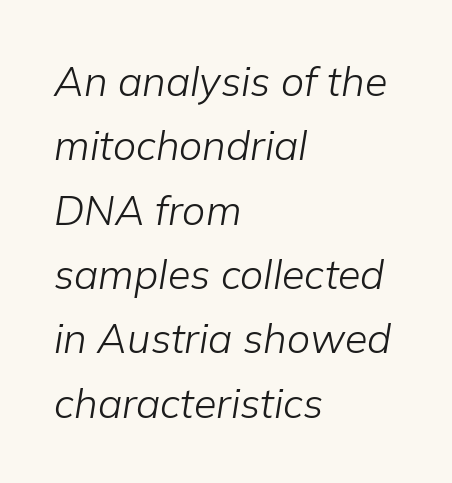
{"italic": "yes", "lean": "right", "slant_degrees": 9, "bold": "no", "weight": "light", "width": "normal", "stroke_contrast": "low", "x_height": "medium", "monospaced": "no", "underline": "no", "align": "left", "line_spacing": "normal", "line_spacing_ratio": 1.57, "letter_spacing": "normal", "letter_spacing_em": 0.0, "glyph_px": 41}
